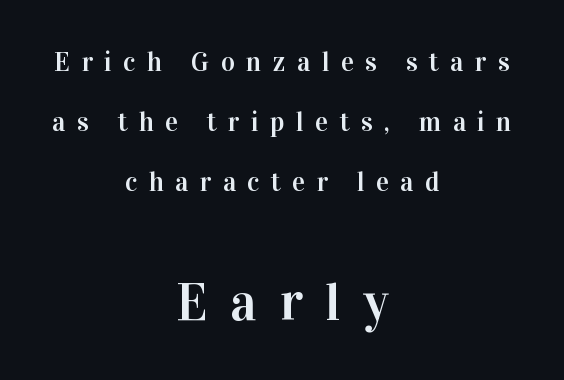
Visually, the bottom section dominates because its glyphs are scaled up. Posture: straight, roman, zero tilt. The type is letterspaced generously, with wide tracking. A serif font was chosen for this passage.
